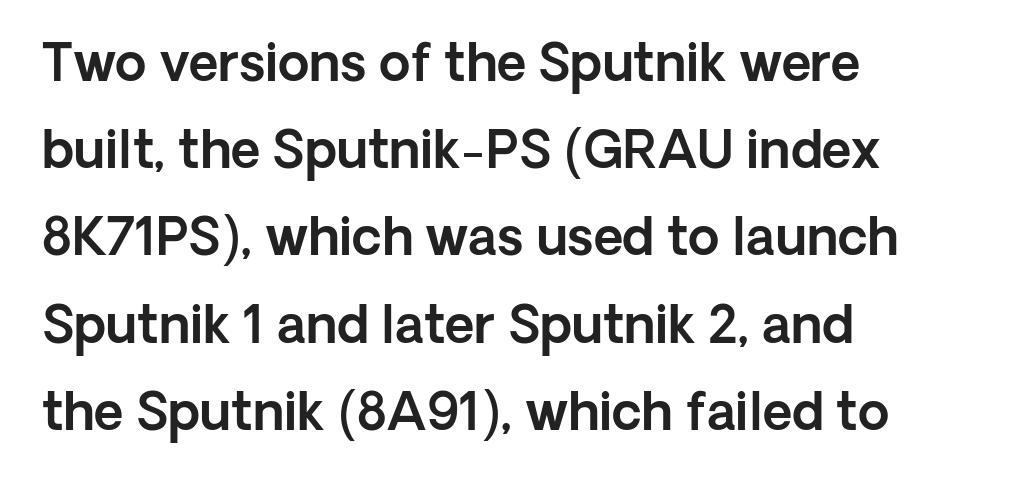
The image shows 51 px sans-serif type, upright; set left-aligned, line spacing 1.71x, normal letter spacing, not underlined; a medium x-height.
